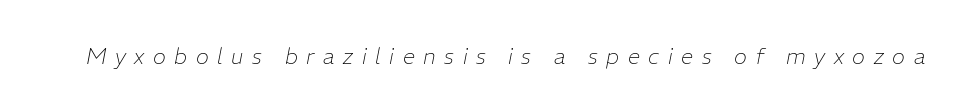
Q: Is the text bold? A: No.
Q: Is the text italic (slanted)? A: Yes, it leans right by about 11 degrees.
Q: Is the text underlined? A: No.
Q: Is the spacing between letters normal or unusually wide? A: Unusually wide.
